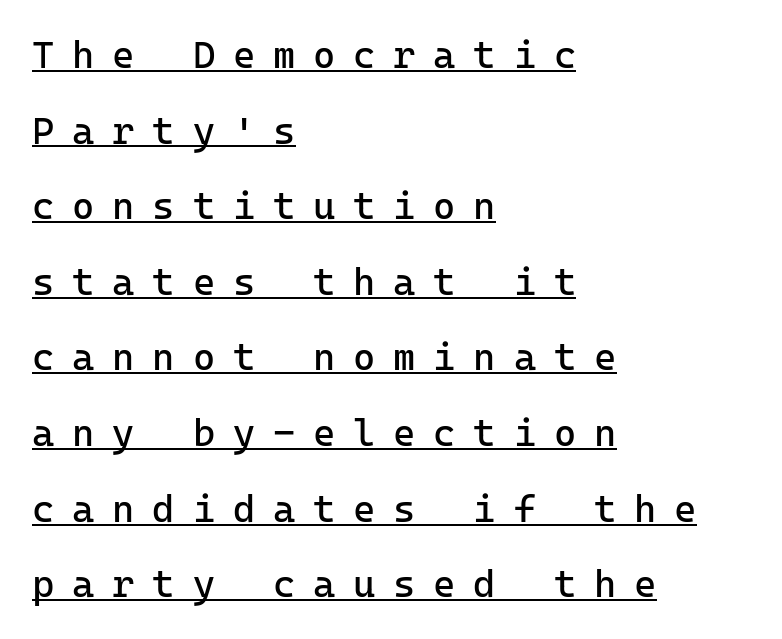
Q: Is the text bold? A: No.
Q: Is the text italic (slanted)? A: No, it is upright.
Q: Is the typeface a serif or a sans-serif typeface? A: Sans-serif.
Q: Is the text underlined? A: Yes.
Q: How is the paragraph aligned? A: Left-aligned.
Q: Is the spacing between letters normal or unusually wide? A: Unusually wide.
Q: Is the spacing between lines tight, normal or loose? A: Loose.
Q: Width (condensed, normal, or wide)? A: Normal.
Q: Stroke contrast? A: Low.
Q: x-height? A: Medium.
Q: Monospaced? A: Yes.
